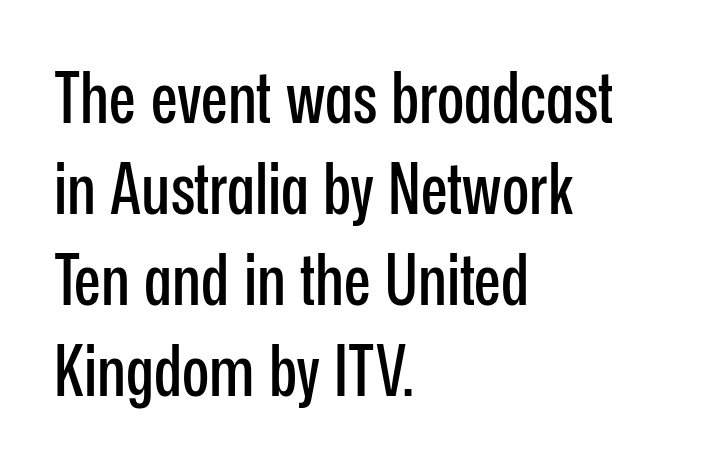
The image shows 71 px condensed sans-serif type, upright; set left-aligned, normal line spacing (1.28x), normal letter spacing, not underlined; low stroke contrast and a medium x-height.
